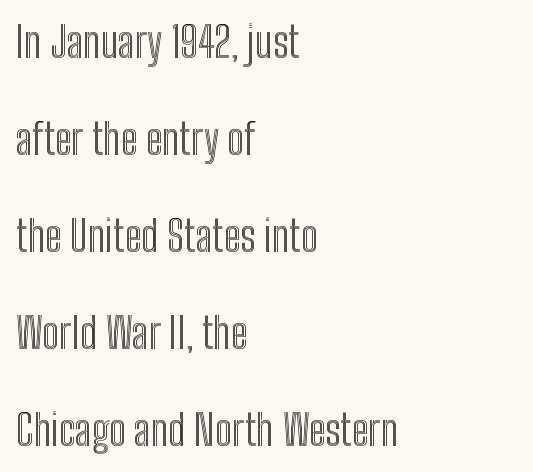
{"italic": "no", "width": "condensed", "x_height": "medium", "monospaced": "no", "underline": "no", "align": "left", "line_spacing": "loose", "line_spacing_ratio": 2.31, "letter_spacing": "normal", "letter_spacing_em": 0.0, "glyph_px": 42}
